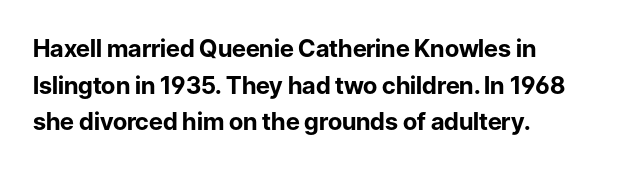
Q: Is the text bold? A: Yes.
Q: Is the text italic (slanted)? A: No, it is upright.
Q: Is the text underlined? A: No.
Q: How is the paragraph aligned? A: Left-aligned.
Q: Is the spacing between letters normal or unusually wide? A: Normal.
Q: Is the spacing between lines tight, normal or loose? A: Normal.
